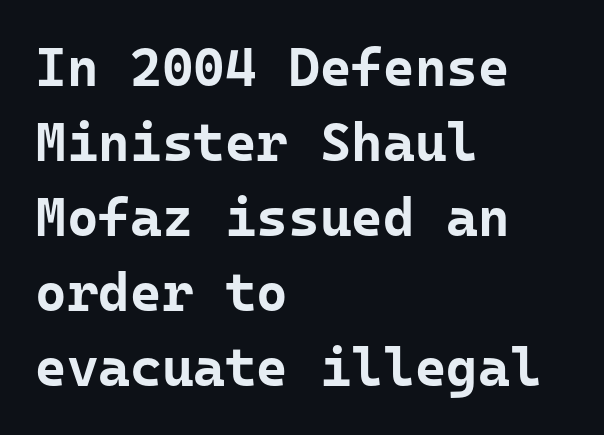
{"serif": "no", "italic": "no", "bold": "yes", "weight": "bold", "width": "normal", "stroke_contrast": "low", "x_height": "medium", "monospaced": "yes", "underline": "no", "align": "left", "line_spacing": "normal", "line_spacing_ratio": 1.39, "letter_spacing": "normal", "letter_spacing_em": 0.0, "glyph_px": 54}
